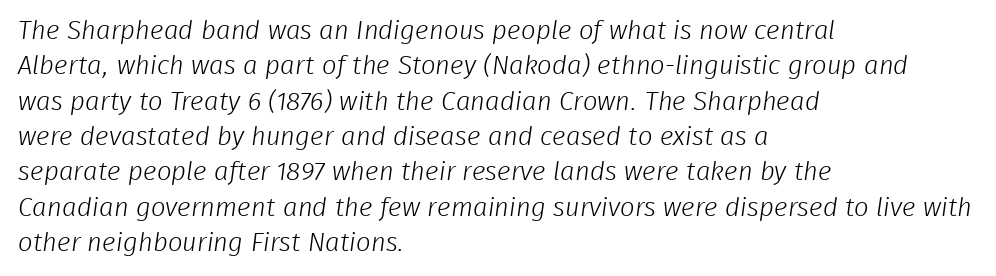
Honestly, there is no underline to notice here at all. Students, observe: this is what conventionally led text looks like. No extra tracking has been applied to these lines. Stems here are at most as thick as an everyday book face. One-word summary of the alignment: left.
